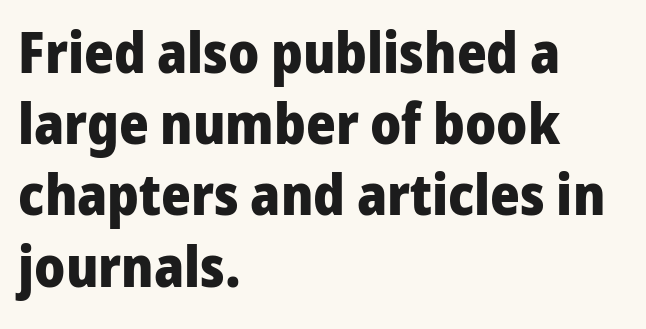
Caption: standard tracking, unaltered. The rendering uses a bold face; every stroke is thick and dark. Where is the straight margin? On the left. This sample has the flowing, uneven cadence of proportional lettering. Regular leading.
